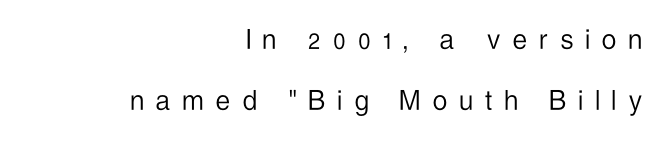
{"serif": "no", "italic": "no", "bold": "no", "weight": "light", "width": "condensed", "stroke_contrast": "low", "x_height": "medium", "monospaced": "no", "underline": "no", "align": "right", "line_spacing": "loose", "line_spacing_ratio": 1.91, "letter_spacing": "wide", "letter_spacing_em": 0.4, "glyph_px": 32}
